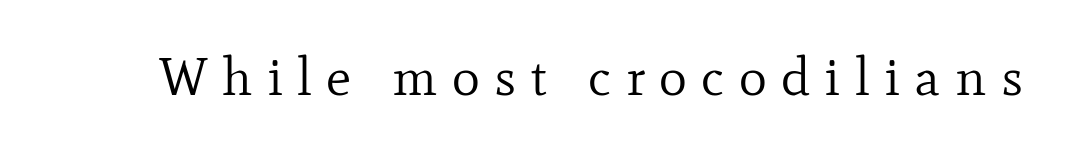
Q: Is the text bold? A: No.
Q: Is the text italic (slanted)? A: No, it is upright.
Q: Is the typeface a serif or a sans-serif typeface? A: Serif.
Q: Is the text underlined? A: No.
Q: Is the spacing between letters normal or unusually wide? A: Unusually wide.
Q: Width (condensed, normal, or wide)? A: Normal.
Q: Stroke contrast? A: Low.
Q: x-height? A: Small.
Q: Monospaced? A: No.
